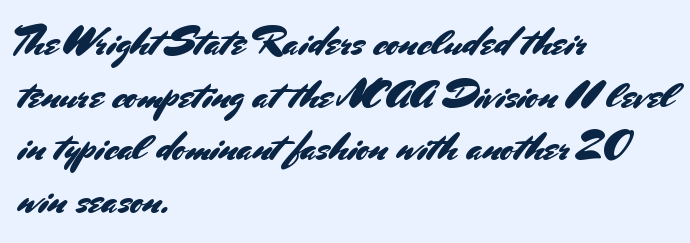
The image shows 39 px sans-serif type; set left-aligned, normal line spacing (1.35x), normal letter spacing, not underlined; medium stroke contrast and a small x-height.
